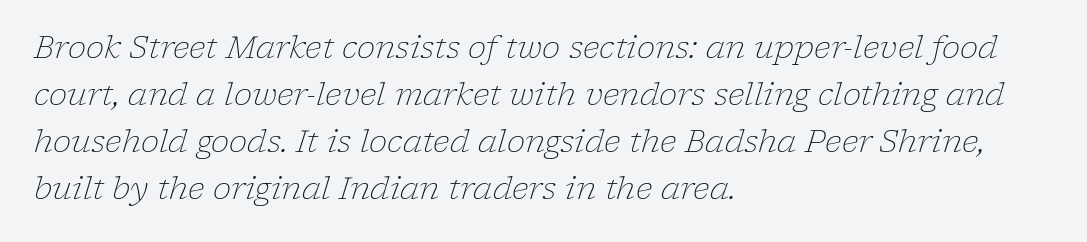
The image shows 31 px light serif type, italic (leaning right); set left-aligned, normal line spacing (1.52x), normal letter spacing, not underlined; low stroke contrast and a medium x-height.
